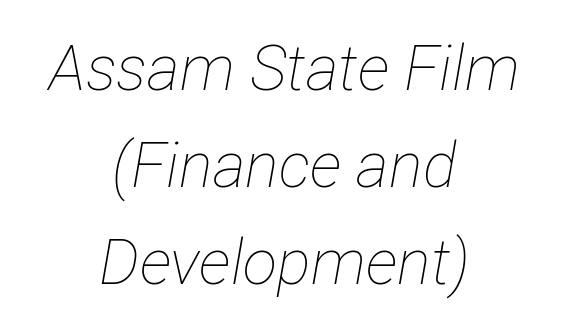
Q: Is the text bold? A: No.
Q: Is the text italic (slanted)? A: Yes, it leans right by about 12 degrees.
Q: Is the text underlined? A: No.
Q: How is the paragraph aligned? A: Centered.
Q: Is the spacing between letters normal or unusually wide? A: Normal.
Q: Is the spacing between lines tight, normal or loose? A: Normal.
Q: Width (condensed, normal, or wide)? A: Condensed.
Q: Stroke contrast? A: Low.
Q: x-height? A: Medium.
Q: Monospaced? A: No.
